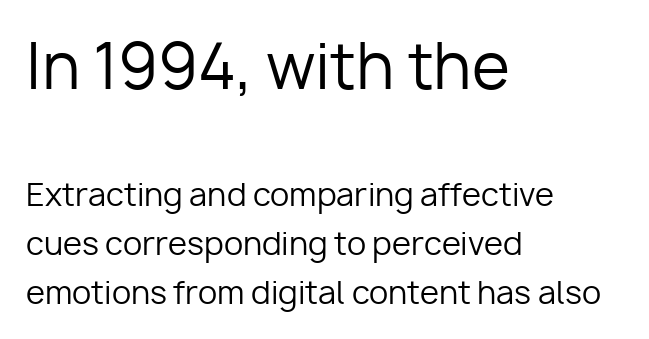
{"serif": "no", "italic": "no", "bold": "no", "weight": "regular", "width": "normal", "stroke_contrast": "low", "x_height": "medium", "monospaced": "no", "underline": "no", "align": "left", "line_spacing": "normal", "line_spacing_ratio": 1.58, "letter_spacing": "normal", "letter_spacing_em": 0.0, "larger_block": "first", "size_ratio": 2.0, "glyph_px": 62}
